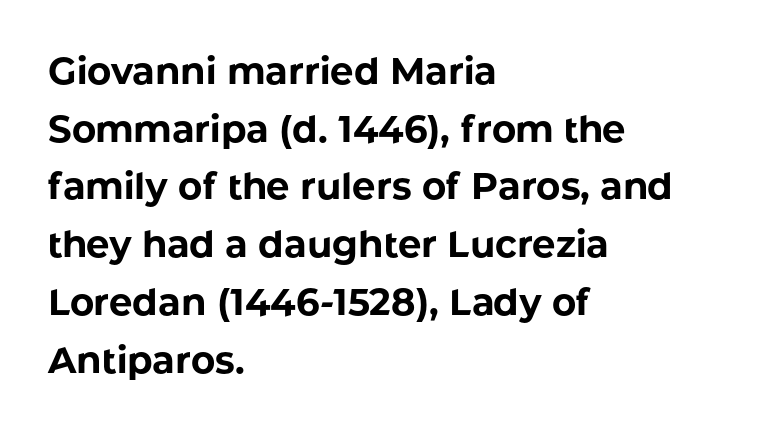
Q: Is the text bold? A: Yes.
Q: Is the text italic (slanted)? A: No, it is upright.
Q: Is the typeface a serif or a sans-serif typeface? A: Sans-serif.
Q: Is the text underlined? A: No.
Q: How is the paragraph aligned? A: Left-aligned.
Q: Is the spacing between letters normal or unusually wide? A: Normal.
Q: Is the spacing between lines tight, normal or loose? A: Normal.
Q: Width (condensed, normal, or wide)? A: Normal.
Q: Stroke contrast? A: Low.
Q: x-height? A: Medium.
Q: Monospaced? A: No.
